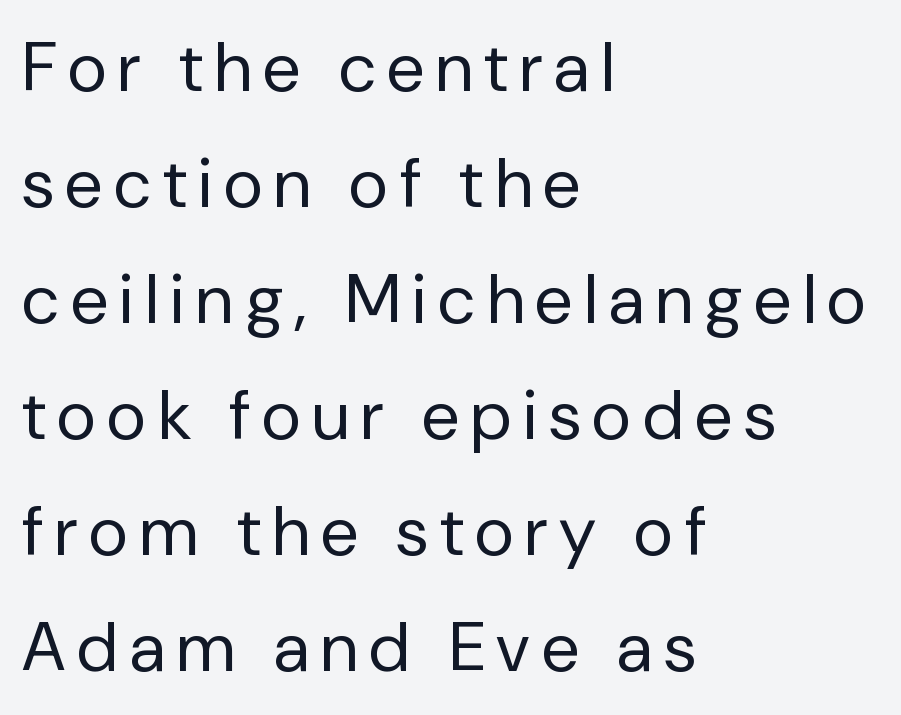
{"serif": "no", "italic": "no", "bold": "no", "weight": "regular", "width": "normal", "stroke_contrast": "low", "x_height": "medium", "monospaced": "no", "underline": "no", "align": "left", "line_spacing": "normal", "line_spacing_ratio": 1.68, "glyph_px": 69}
